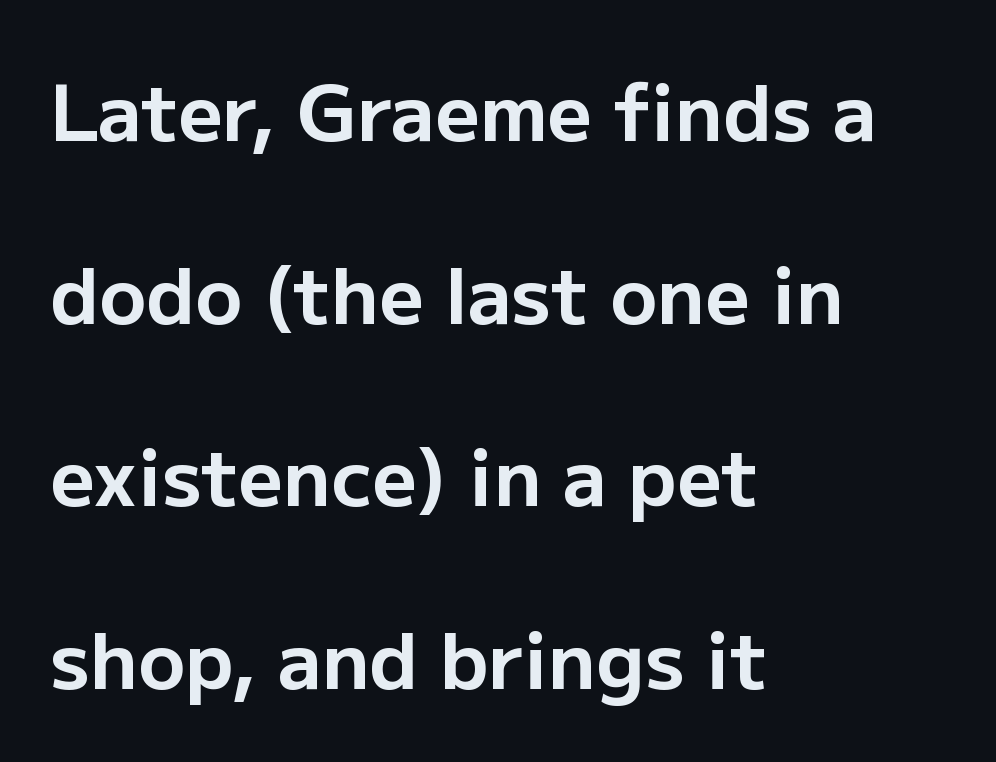
{"serif": "no", "italic": "no", "bold": "yes", "weight": "bold", "width": "normal", "stroke_contrast": "low", "x_height": "medium", "monospaced": "no", "underline": "no", "align": "left", "line_spacing": "loose", "line_spacing_ratio": 2.34, "letter_spacing": "normal", "letter_spacing_em": 0.0, "glyph_px": 78}
